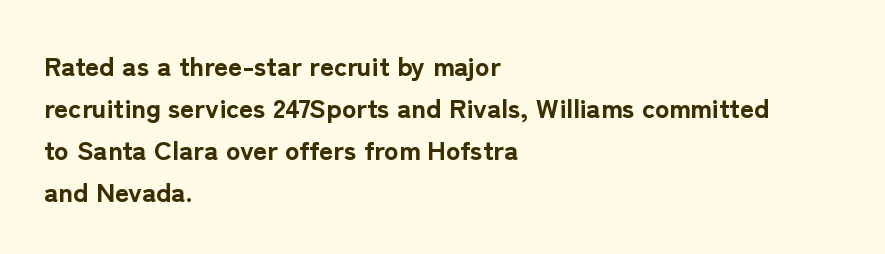
The face used here has the dense, thick strokes of a bold. Students, observe: this is what conventionally led text looks like. Notice how the stems are strictly vertical — no italics here. The setting favours the left margin, as ordinary paragraphs usually do.
